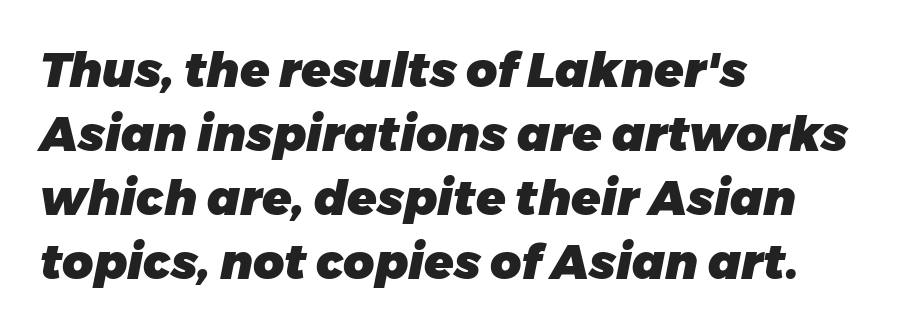
When letters slant like this, we call the style italic. Descender tails drop into unmarked territory. A typesetter would call this proportional, since set widths differ per character. The letters sit at their default tracking, neither squeezed nor spread. Normally led — the rows are evenly, conventionally spaced. Every letter is thick-stroked: bold, no question.
